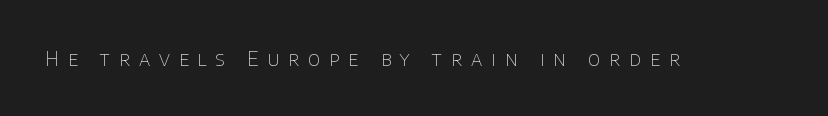
Q: Is the text bold? A: No.
Q: Is the text italic (slanted)? A: No, it is upright.
Q: Is the text underlined? A: No.
Q: Is the spacing between letters normal or unusually wide? A: Unusually wide.
